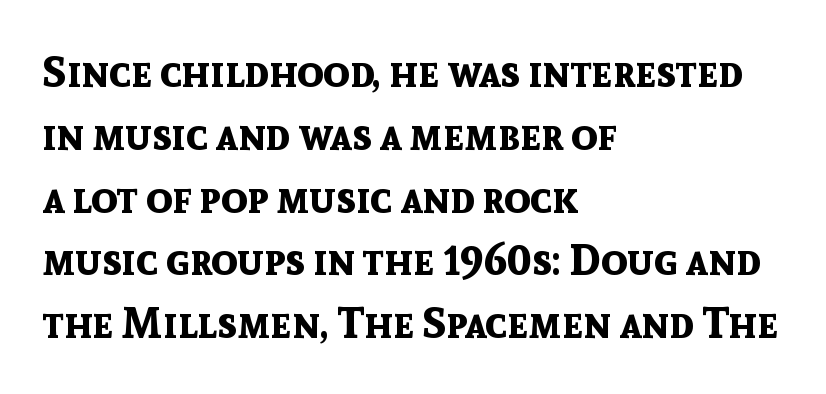
Q: Is the text bold? A: Yes.
Q: Is the text italic (slanted)? A: No, it is upright.
Q: Is the typeface a serif or a sans-serif typeface? A: Sans-serif.
Q: Is the text underlined? A: No.
Q: How is the paragraph aligned? A: Left-aligned.
Q: Is the spacing between letters normal or unusually wide? A: Normal.
Q: Is the spacing between lines tight, normal or loose? A: Normal.
Q: Width (condensed, normal, or wide)? A: Normal.
Q: x-height? A: Medium.
Q: Monospaced? A: No.
